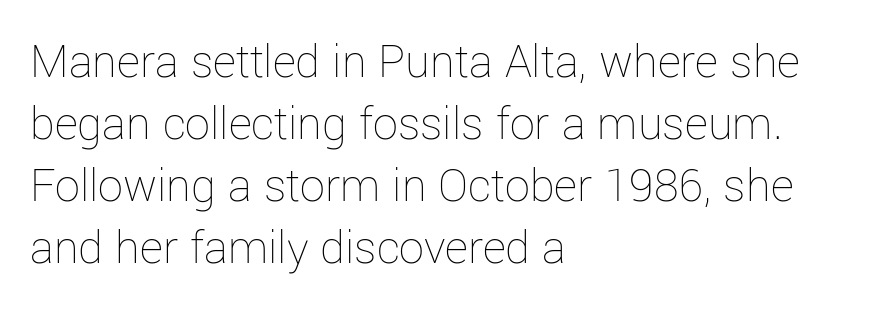
Is the letter spacing exaggerated? No — it looks like the ordinary default. A student would call this left alignment; a typographer would say flush left, rag right. Unbolded letterforms with no extra heft. No italicization has been applied; the sample stays upright.
